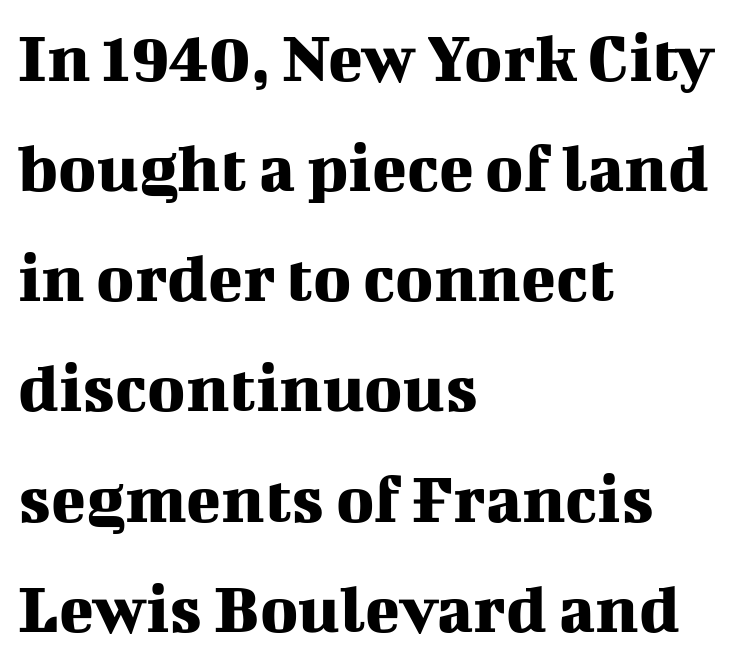
{"serif": "yes", "italic": "no", "width": "normal", "stroke_contrast": "medium", "x_height": "medium", "monospaced": "no", "underline": "no", "align": "left", "line_spacing": "normal", "line_spacing_ratio": 1.53, "letter_spacing": "normal", "letter_spacing_em": 0.0, "glyph_px": 72}
